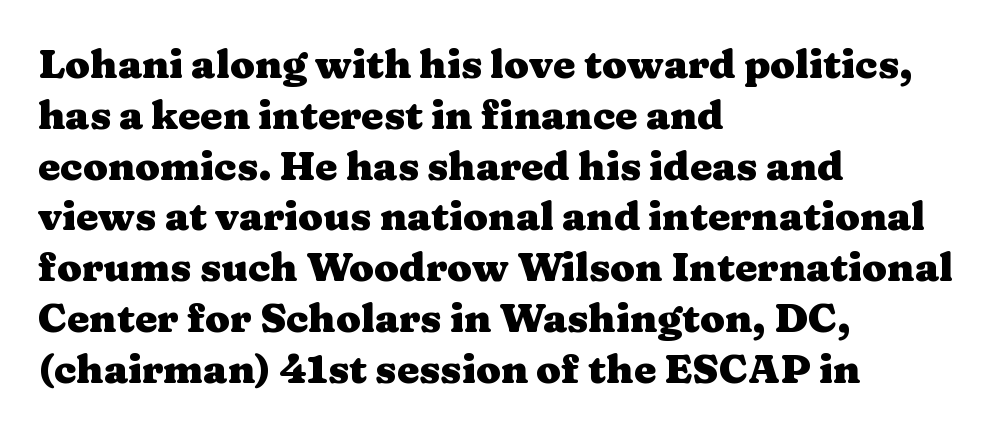
Q: Is the text bold? A: Yes.
Q: Is the text italic (slanted)? A: No, it is upright.
Q: Is the typeface a serif or a sans-serif typeface? A: Serif.
Q: Is the text underlined? A: No.
Q: How is the paragraph aligned? A: Left-aligned.
Q: Is the spacing between letters normal or unusually wide? A: Normal.
Q: Is the spacing between lines tight, normal or loose? A: Normal.
Q: Width (condensed, normal, or wide)? A: Wide.
Q: Stroke contrast? A: Medium.
Q: x-height? A: Medium.
Q: Monospaced? A: No.
